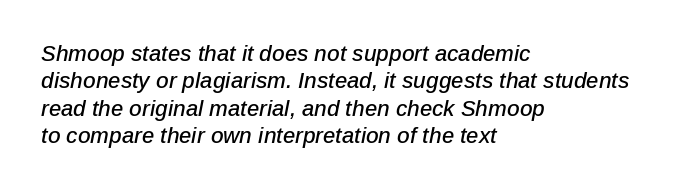
These lines stack with their left ends in a neat column. The strip under each line holds only bare page. Default kerning and tracking; the words read as compact shapes. Emphasis-style slanted type is in use.
